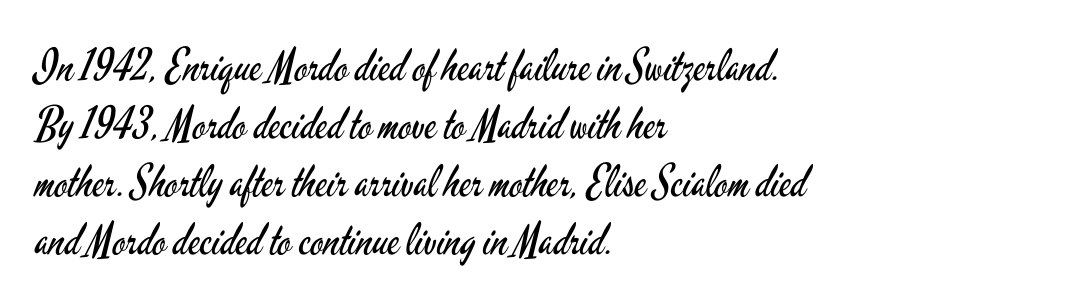
{"serif": "no", "bold": "no", "weight": "regular", "width": "condensed", "stroke_contrast": "low", "x_height": "small", "monospaced": "no", "underline": "no", "align": "left", "line_spacing": "normal", "line_spacing_ratio": 1.32, "letter_spacing": "normal", "letter_spacing_em": 0.0, "glyph_px": 44}
